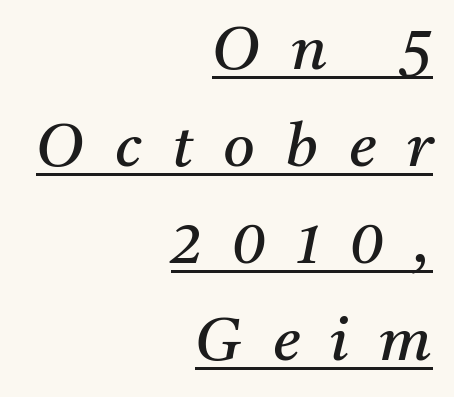
Q: Is the text bold? A: No.
Q: Is the text italic (slanted)? A: Yes, it leans right by about 11 degrees.
Q: Is the typeface a serif or a sans-serif typeface? A: Serif.
Q: Is the text underlined? A: Yes.
Q: How is the paragraph aligned? A: Right-aligned.
Q: Is the spacing between letters normal or unusually wide? A: Unusually wide.
Q: Is the spacing between lines tight, normal or loose? A: Normal.
Q: Width (condensed, normal, or wide)? A: Normal.
Q: Stroke contrast? A: Medium.
Q: x-height? A: Medium.
Q: Monospaced? A: No.
